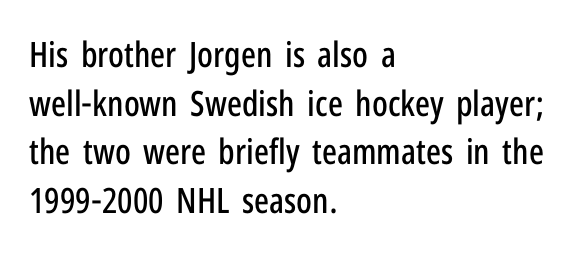
Q: Is the text italic (slanted)? A: No, it is upright.
Q: Is the typeface a serif or a sans-serif typeface? A: Sans-serif.
Q: Is the text underlined? A: No.
Q: How is the paragraph aligned? A: Left-aligned.
Q: Is the spacing between letters normal or unusually wide? A: Normal.
Q: Is the spacing between lines tight, normal or loose? A: Normal.
Q: Width (condensed, normal, or wide)? A: Condensed.
Q: Stroke contrast? A: Low.
Q: x-height? A: Medium.
Q: Monospaced? A: No.
